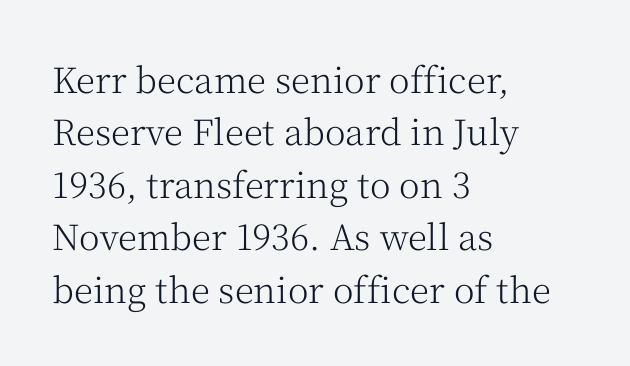
{"serif": "yes", "italic": "no", "bold": "no", "weight": "light", "width": "normal", "stroke_contrast": "medium", "x_height": "medium", "monospaced": "no", "underline": "no", "align": "left", "line_spacing": "normal", "line_spacing_ratio": 1.5, "letter_spacing": "normal", "letter_spacing_em": 0.0, "glyph_px": 35}
